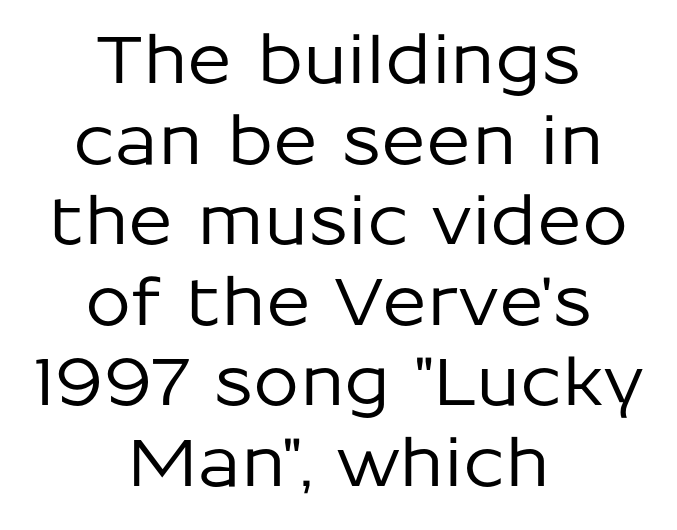
The image shows 66 px sans-serif type, upright; set centered, line spacing 1.22x, normal letter spacing, not underlined; low stroke contrast and a medium x-height.
